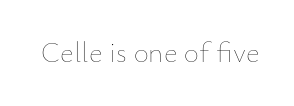
No chunkiness to these letters — they're not bold. Designer's note — italics off, roman on. The gap between lines stays unmarked. What stands out about the letter spacing? Nothing — it is the standard amount.
